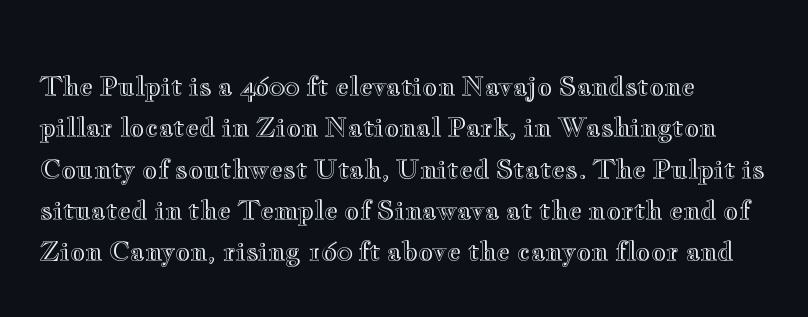
Q: Is the text italic (slanted)? A: No, it is upright.
Q: Is the text underlined? A: No.
Q: Is the spacing between letters normal or unusually wide? A: Normal.
Q: Is the spacing between lines tight, normal or loose? A: Normal.
